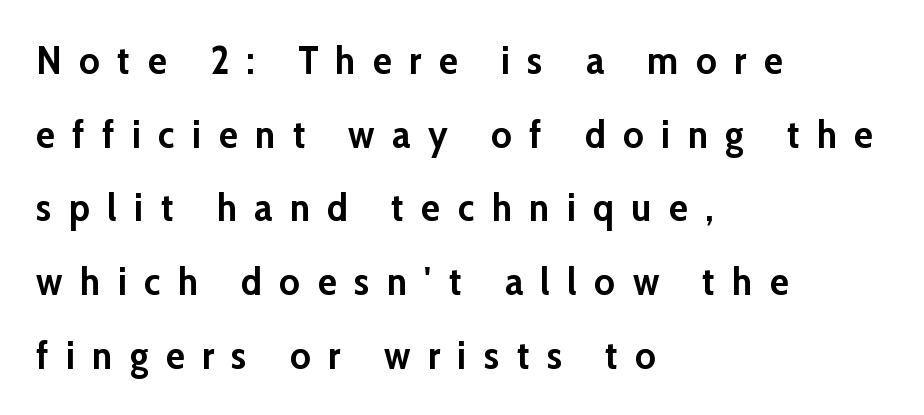
Varying glyph widths throughout — classic text-font behaviour. A full-strength bold gives these letters their thick strokes. Is there any slant? The stems are plumb. The type is letterspaced generously, with wide tracking. Short and long lines alike share a common starting point at left.
